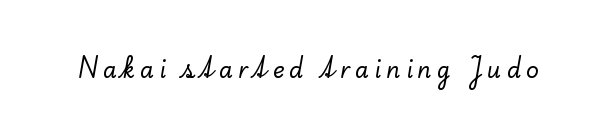
The gaps between neighbouring characters are conspicuously large. The baseline area is clear.
